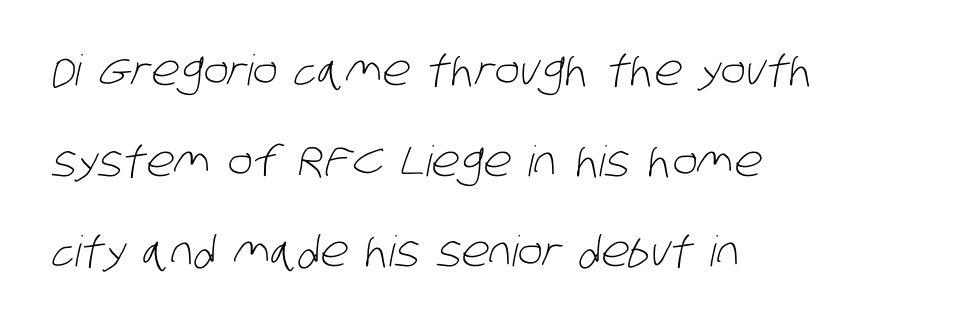
{"serif": "no", "bold": "no", "weight": "light", "width": "condensed", "stroke_contrast": "low", "x_height": "large", "monospaced": "no", "underline": "no", "align": "left", "line_spacing": "loose", "line_spacing_ratio": 2.16, "letter_spacing": "normal", "letter_spacing_em": 0.0, "glyph_px": 42}
